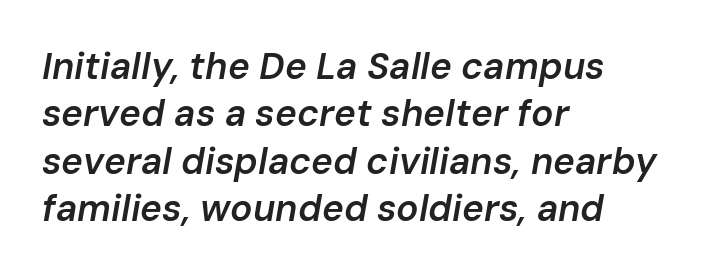
{"italic": "yes", "lean": "right", "slant_degrees": 10, "bold": "semi", "weight": "semibold", "width": "normal", "stroke_contrast": "low", "x_height": "medium", "monospaced": "no", "underline": "no", "align": "left", "line_spacing": "normal", "line_spacing_ratio": 1.28, "letter_spacing": "normal", "letter_spacing_em": 0.0, "glyph_px": 37}
